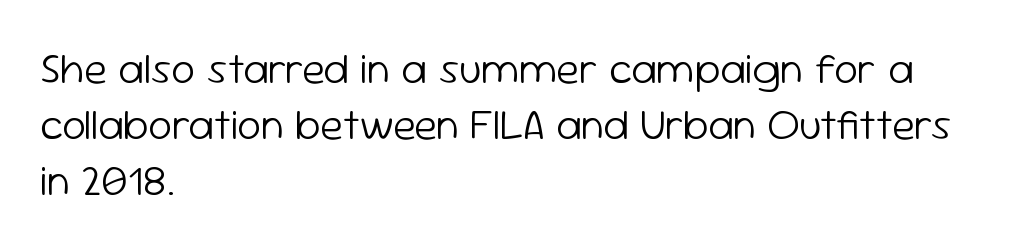
Q: Is the text bold? A: No.
Q: Is the text italic (slanted)? A: No, it is upright.
Q: Is the typeface a serif or a sans-serif typeface? A: Sans-serif.
Q: Is the text underlined? A: No.
Q: How is the paragraph aligned? A: Left-aligned.
Q: Is the spacing between letters normal or unusually wide? A: Normal.
Q: Is the spacing between lines tight, normal or loose? A: Normal.
Q: Width (condensed, normal, or wide)? A: Normal.
Q: Stroke contrast? A: Low.
Q: x-height? A: Medium.
Q: Monospaced? A: No.
